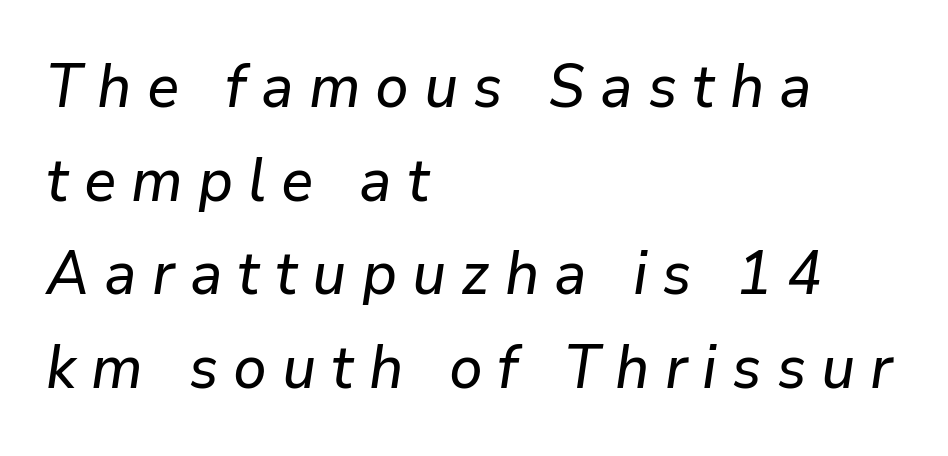
{"italic": "yes", "lean": "right", "slant_degrees": 9, "width": "normal", "stroke_contrast": "low", "x_height": "medium", "monospaced": "no", "underline": "no", "align": "left", "line_spacing": "normal", "line_spacing_ratio": 1.56, "letter_spacing": "wide", "letter_spacing_em": 0.25, "glyph_px": 60}
